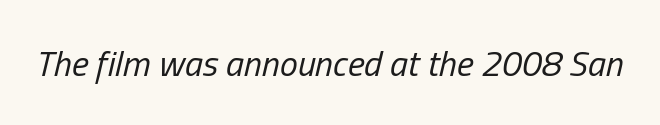
The image shows 36 px regular-weight, condensed type, italic (leaning right); set normal letter spacing, not underlined; low stroke contrast and a medium x-height.
